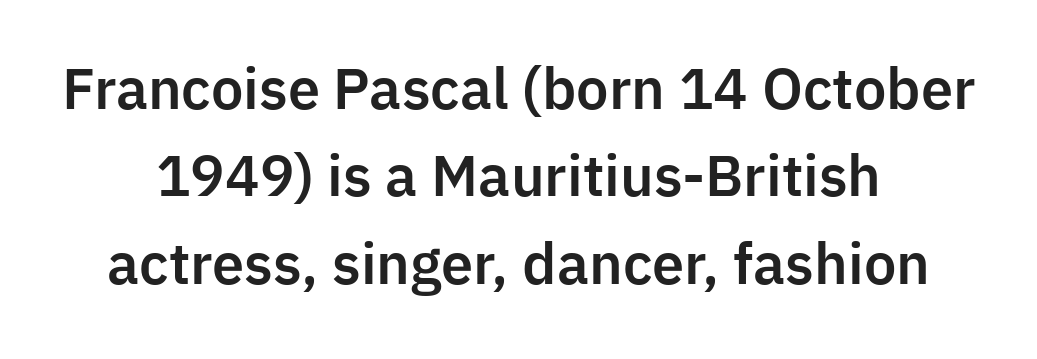
Words float on clear page, feet unadorned. The letters advance in unequal steps, a hallmark of proportional type. Students, observe: this is what conventionally led text looks like. A roman cut, with each character standing at attention.
